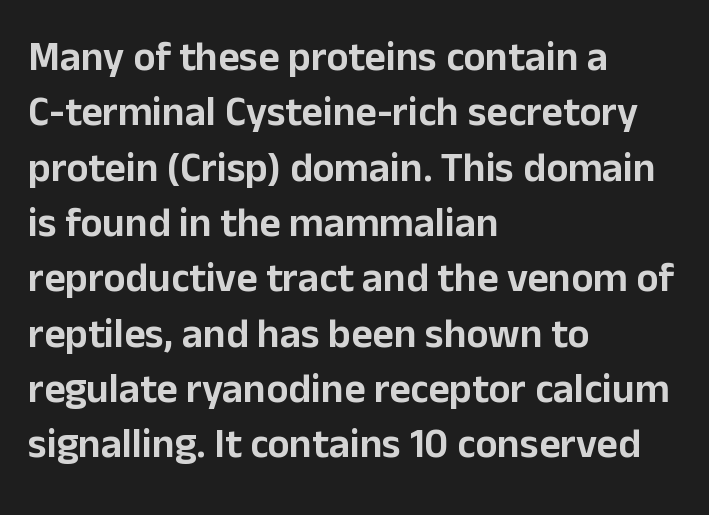
The image shows 41 px sans-serif type, upright; set left-aligned, normal line spacing (1.35x), normal letter spacing, not underlined; low stroke contrast and a medium x-height.
